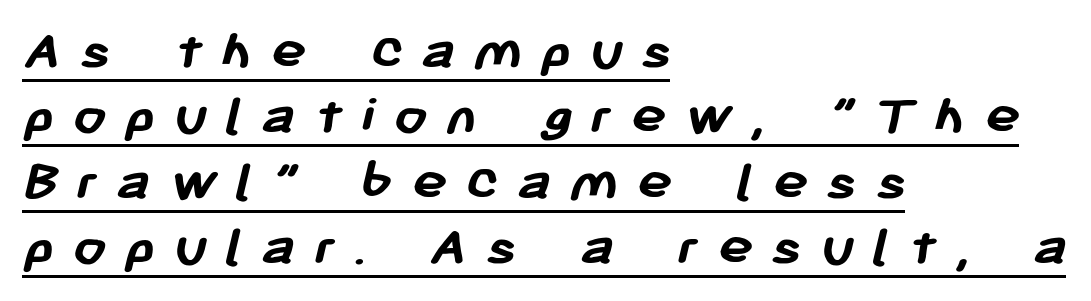
{"serif": "no", "bold": "yes", "weight": "semibold", "width": "normal", "stroke_contrast": "low", "x_height": "medium", "monospaced": "no", "underline": "yes", "align": "left", "line_spacing": "tight", "line_spacing_ratio": 1.11, "letter_spacing": "wide", "letter_spacing_em": 0.31, "glyph_px": 59}
